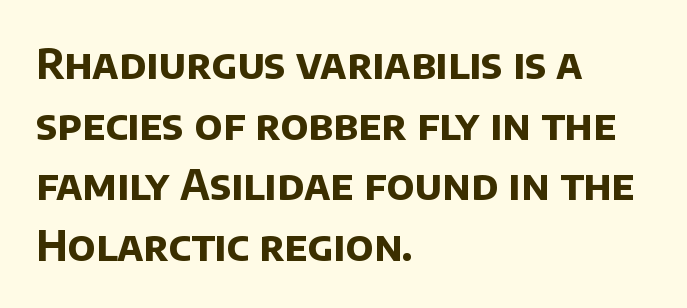
The image shows 41 px bold sans-serif type; set left-aligned, normal line spacing (1.48x), normal letter spacing, not underlined; low stroke contrast and a large x-height.
